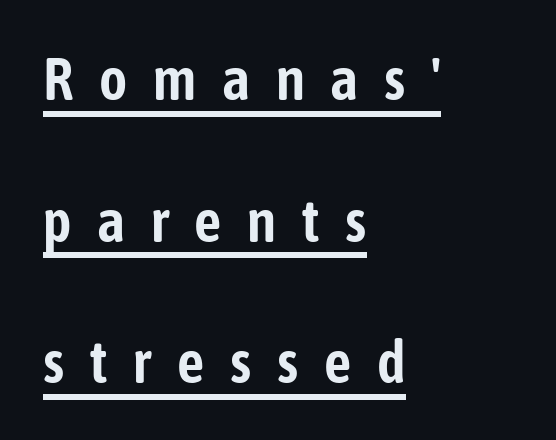
{"serif": "no", "italic": "no", "width": "condensed", "stroke_contrast": "low", "x_height": "medium", "monospaced": "no", "underline": "yes", "align": "left", "line_spacing": "loose", "line_spacing_ratio": 2.36, "letter_spacing": "wide", "letter_spacing_em": 0.43, "glyph_px": 60}
